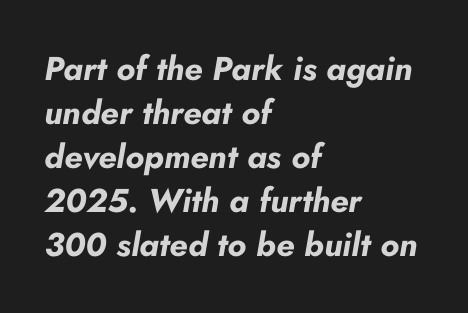
Left-aligned paragraph, ragged on the right. This rendering features lettering with no underline. Honestly, the letter spacing is just normal — you wouldn't notice it. Students, observe: this is what conventionally led text looks like. Is this a fixed-width face? No — the glyphs have proportional, varying widths. The typography opts for an oblique posture over an upright one.
